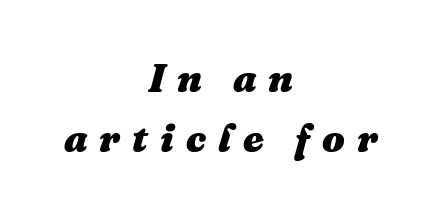
These lines have a slow, spaced-out rhythm from letter to letter. The face used here has the dense, thick strokes of a bold. This block has exactly the height ordinary leading produces. Each row of text sits above clean, open space. Neither beginnings nor endings align; midpoints do. Does the lettering tilt? It does — this is italic.
